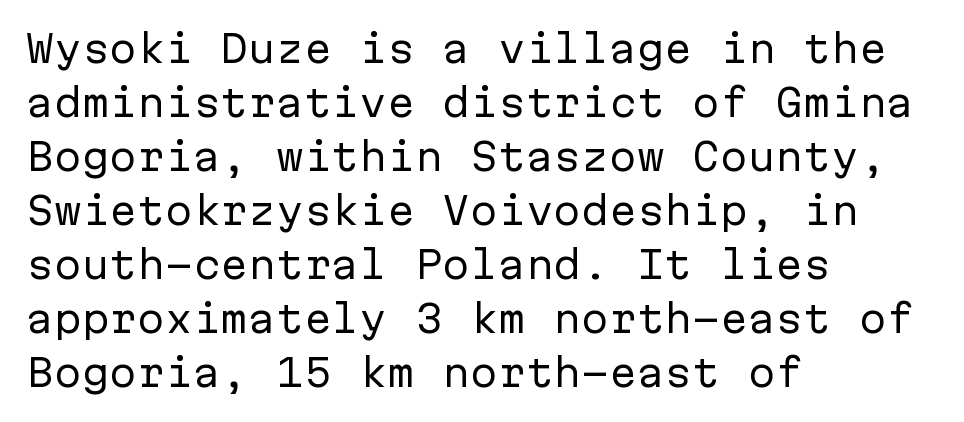
The image shows 37 px regular-weight sans-serif type, upright, monospaced; set left-aligned, normal line spacing (1.46x), normal letter spacing, not underlined; low stroke contrast and a medium x-height.
